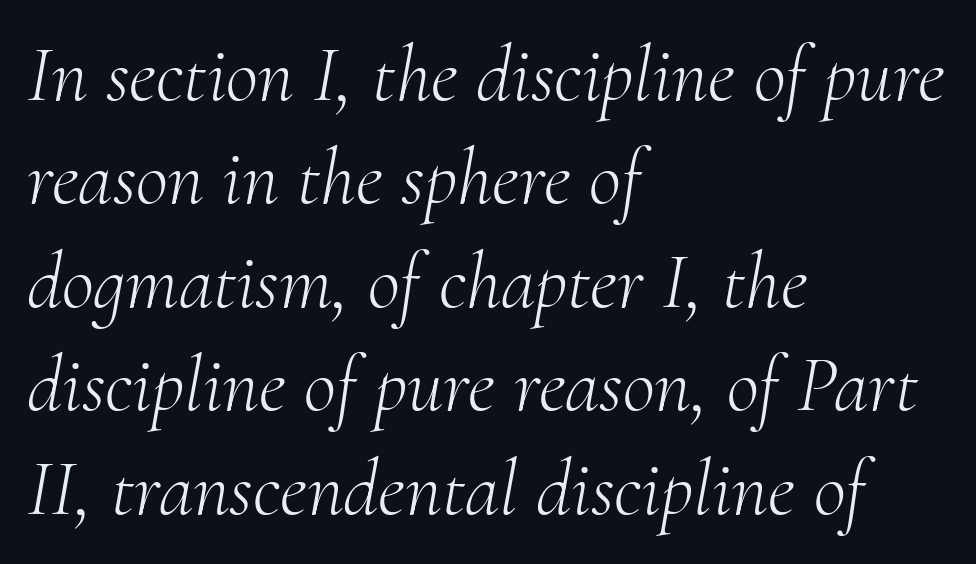
{"serif": "yes", "italic": "yes", "lean": "right", "slant_degrees": 10, "bold": "no", "weight": "light", "width": "normal", "stroke_contrast": "medium", "x_height": "small", "monospaced": "no", "underline": "no", "align": "left", "line_spacing": "normal", "line_spacing_ratio": 1.31, "letter_spacing": "normal", "letter_spacing_em": 0.0, "glyph_px": 79}
